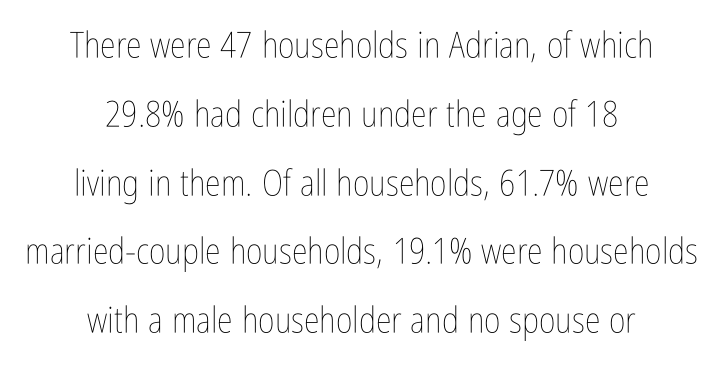
{"italic": "no", "bold": "no", "weight": "thin", "width": "condensed", "stroke_contrast": "low", "x_height": "medium", "monospaced": "no", "underline": "no", "align": "center", "line_spacing": "loose", "line_spacing_ratio": 1.91, "letter_spacing": "normal", "letter_spacing_em": 0.0, "glyph_px": 36}
